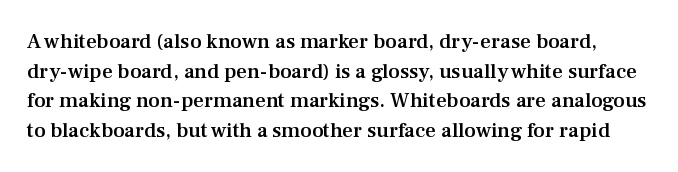
The image shows 21 px text type, upright; set normal line spacing (1.41x), normal letter spacing, not underlined.
